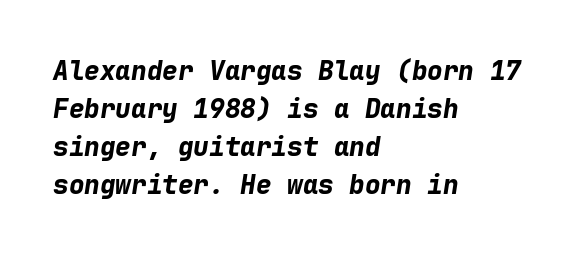
Each glyph is drawn with heavy, bold strokes. The foot of each line stays bare and open. Teacher's note: observe the even left margin — that is flush-left alignment. Would a proofreader flag this as italicized? Yes. Inter-character spacing is left at the font's built-in metrics.
